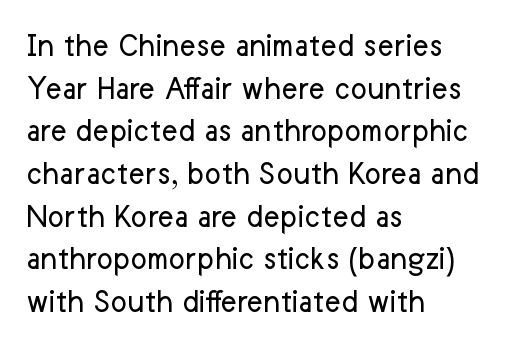
Q: Is the text bold? A: No.
Q: Is the text italic (slanted)? A: No, it is upright.
Q: Is the typeface a serif or a sans-serif typeface? A: Sans-serif.
Q: Is the text underlined? A: No.
Q: How is the paragraph aligned? A: Left-aligned.
Q: Is the spacing between letters normal or unusually wide? A: Normal.
Q: Width (condensed, normal, or wide)? A: Normal.
Q: Stroke contrast? A: Low.
Q: x-height? A: Medium.
Q: Monospaced? A: No.
